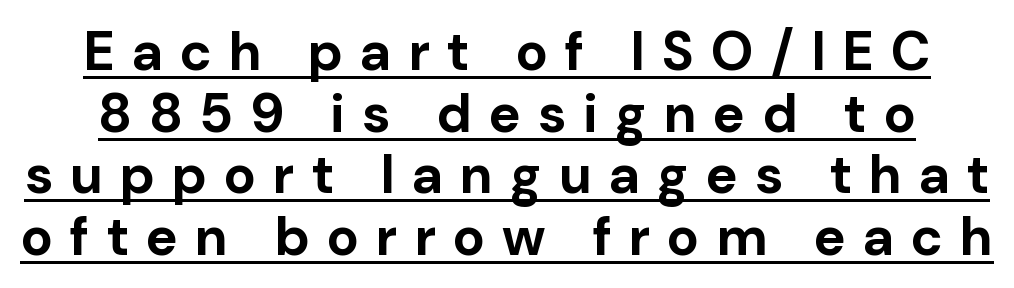
The image shows 54 px bold sans-serif type, upright; set tight line spacing (1.14x), unusually wide letter spacing (+0.32 em), underlined; low stroke contrast and a medium x-height.
